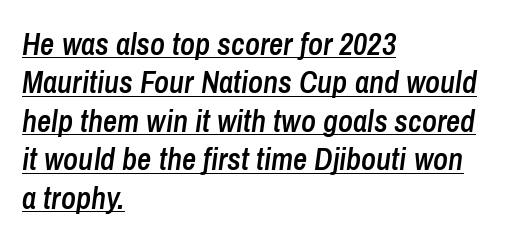
The image shows 31 px semibold, condensed type, italic (leaning right); set left-aligned, line spacing 1.24x, normal letter spacing, underlined; low stroke contrast and a medium x-height.
